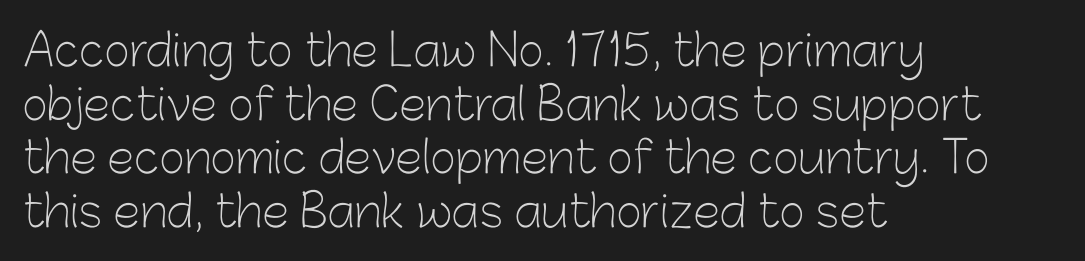
The letters advance in unequal steps, a hallmark of proportional type. The characters display no serif detailing; their extremities are plain. The lines are quadded left. No extra ink here — the face is not bold. A clean baseline with only descenders dipping below it.
